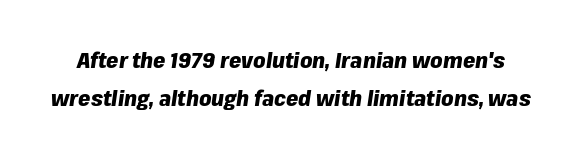
{"italic": "yes", "lean": "right", "slant_degrees": 8, "bold": "yes", "underline": "no", "line_spacing_ratio": 1.73, "letter_spacing": "normal", "letter_spacing_em": 0.0, "glyph_px": 22}
